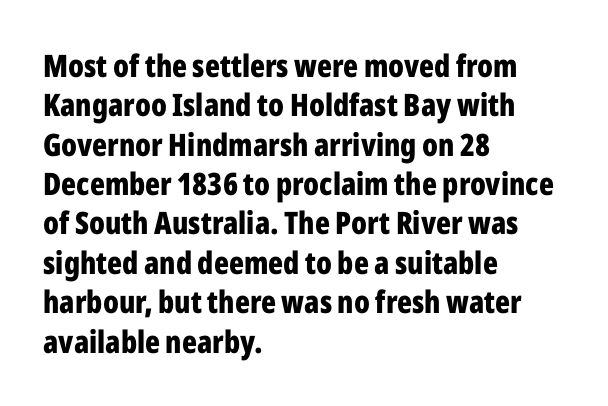
Q: Is the text bold? A: Yes.
Q: Is the text italic (slanted)? A: No, it is upright.
Q: Is the typeface a serif or a sans-serif typeface? A: Sans-serif.
Q: Is the text underlined? A: No.
Q: How is the paragraph aligned? A: Left-aligned.
Q: Is the spacing between letters normal or unusually wide? A: Normal.
Q: Is the spacing between lines tight, normal or loose? A: Normal.
Q: Width (condensed, normal, or wide)? A: Condensed.
Q: Stroke contrast? A: Low.
Q: x-height? A: Medium.
Q: Monospaced? A: No.
